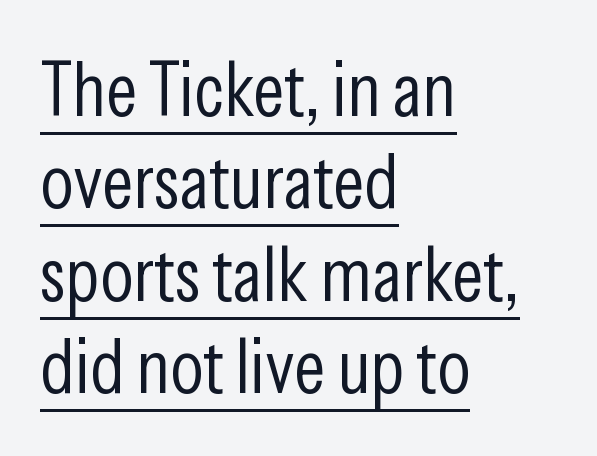
The image shows 77 px light, condensed sans-serif type, upright; set left-aligned, line spacing 1.2x, normal letter spacing, underlined; low stroke contrast and a medium x-height.
